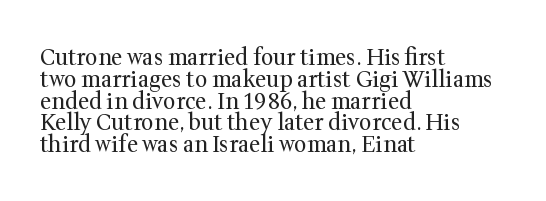
Q: Is the text bold? A: No.
Q: Is the text italic (slanted)? A: No, it is upright.
Q: Is the text underlined? A: No.
Q: How is the paragraph aligned? A: Left-aligned.
Q: Is the spacing between letters normal or unusually wide? A: Normal.
Q: Is the spacing between lines tight, normal or loose? A: Tight.
